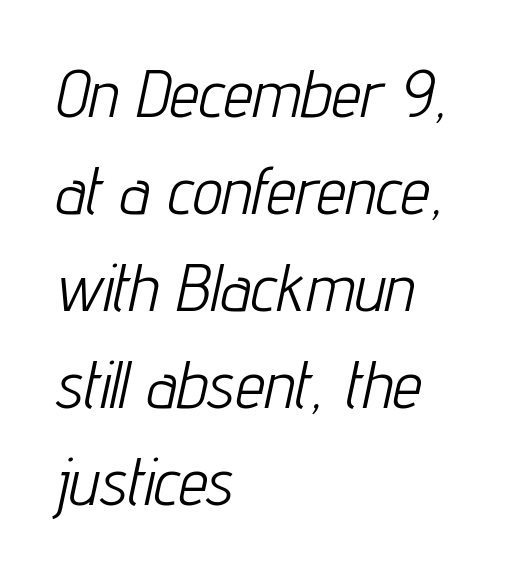
{"italic": "yes", "lean": "right", "slant_degrees": 12, "bold": "no", "weight": "light", "width": "condensed", "stroke_contrast": "low", "x_height": "medium", "monospaced": "no", "underline": "no", "align": "left", "line_spacing": "normal", "line_spacing_ratio": 1.47, "letter_spacing": "normal", "letter_spacing_em": 0.0, "glyph_px": 66}
